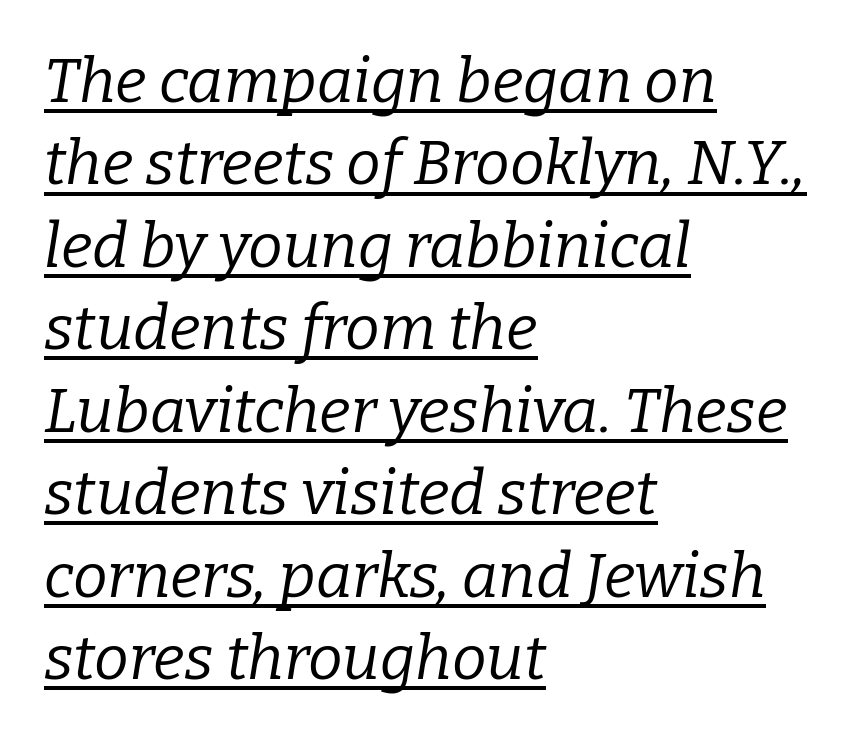
The image shows 62 px regular-weight serif type, italic (leaning right); set left-aligned, normal line spacing (1.33x), normal letter spacing, underlined; low stroke contrast and a medium x-height.
